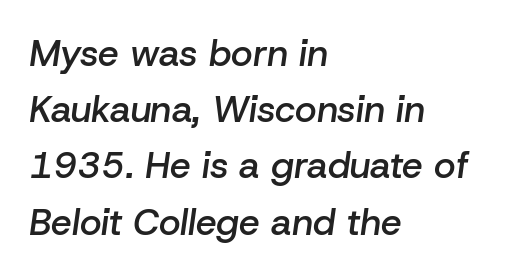
Does the copy run flush right? No — it runs flush left. A typesetter would call this proportional, since set widths differ per character. Each word holds together tightly as a unit, with standard inter-letter gaps. Leading: standard.
